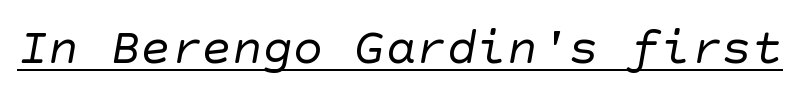
The image shows 51 px regular-weight sans-serif type; set normal letter spacing, underlined; low stroke contrast and a large x-height.
